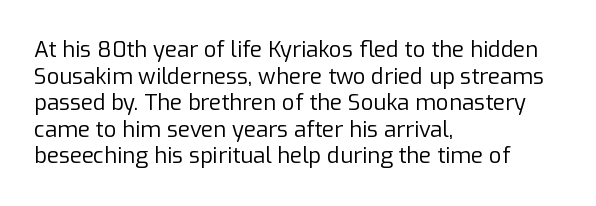
The face used here is rendered with its standard letterfit. The rag falls on the right side of this text block. The typeface has the unassuming heft of standard copy or less. Italic: no, the glyphs are upright roman.
